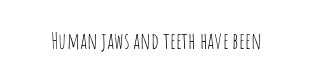
Q: Is the text bold? A: No.
Q: Is the text italic (slanted)? A: No, it is upright.
Q: Is the text underlined? A: No.
Q: Is the spacing between letters normal or unusually wide? A: Normal.
